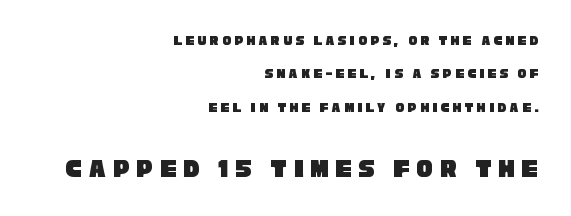
Q: Is the text underlined? A: No.
Q: How is the paragraph aligned? A: Right-aligned.
Q: Is the spacing between letters normal or unusually wide? A: Unusually wide.
Q: Is the spacing between lines tight, normal or loose? A: Loose.
Q: Which block of text is set in a larger size, the first (top) or the second (bottom)? A: The second (bottom) one.
